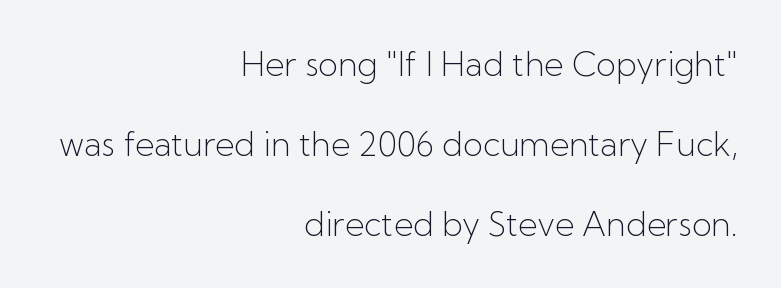
The image shows 33 px light sans-serif type, upright; set right-aligned, loose line spacing (2.42x), normal letter spacing, not underlined; low stroke contrast and a medium x-height.
